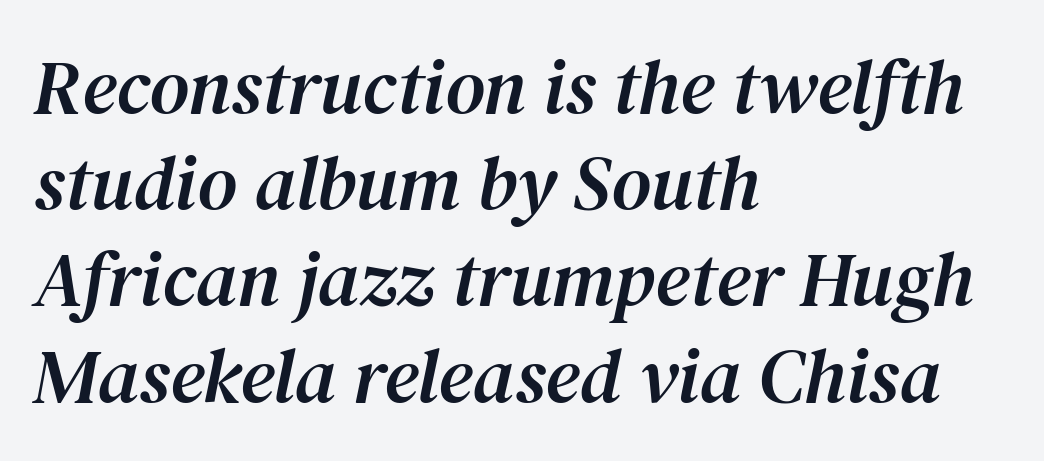
Q: Is the text italic (slanted)? A: Yes, it leans right by about 12 degrees.
Q: Is the typeface a serif or a sans-serif typeface? A: Serif.
Q: Is the text underlined? A: No.
Q: How is the paragraph aligned? A: Left-aligned.
Q: Is the spacing between letters normal or unusually wide? A: Normal.
Q: Is the spacing between lines tight, normal or loose? A: Normal.
Q: Width (condensed, normal, or wide)? A: Normal.
Q: Stroke contrast? A: Medium.
Q: x-height? A: Medium.
Q: Monospaced? A: No.
